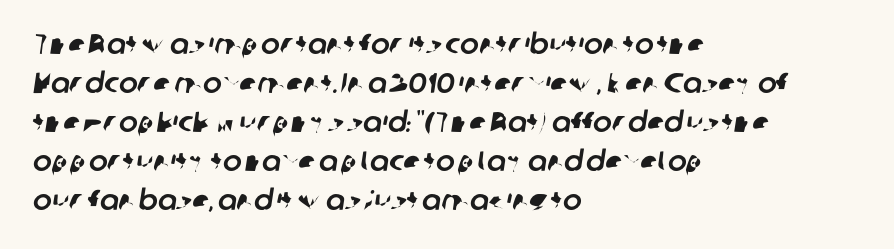
Each letter keeps its own natural width here, so spacing adapts to shape. Type style note: lacks serifs. Characters follow at the spacing the type designer built in. Caption: multi-line text, flush left, ragged right. Leading: standard.
